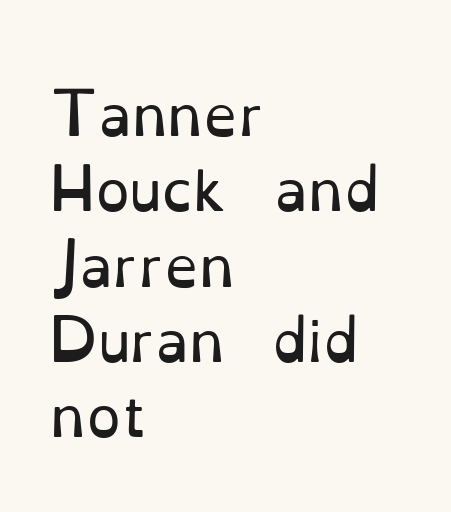
Q: Is the text bold? A: No.
Q: Is the text italic (slanted)? A: No, it is upright.
Q: Is the typeface a serif or a sans-serif typeface? A: Serif.
Q: Is the text underlined? A: No.
Q: How is the paragraph aligned? A: Left-aligned.
Q: Is the spacing between letters normal or unusually wide? A: Normal.
Q: Is the spacing between lines tight, normal or loose? A: Normal.
Q: Width (condensed, normal, or wide)? A: Normal.
Q: Stroke contrast? A: Low.
Q: x-height? A: Small.
Q: Monospaced? A: No.
